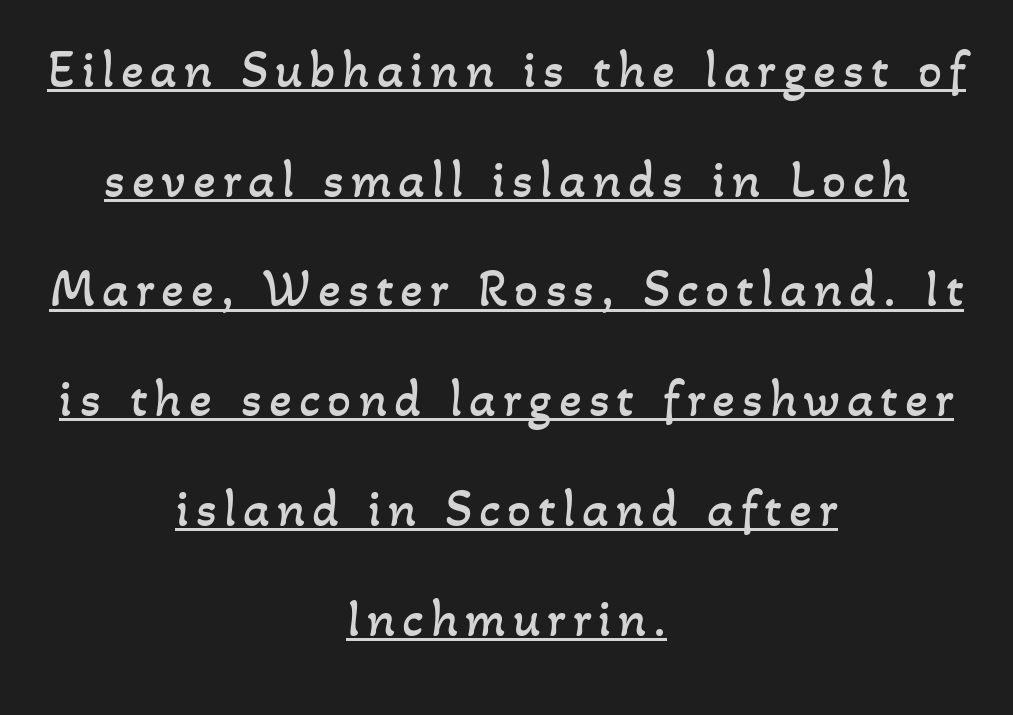
Q: Is the text bold? A: No.
Q: Is the text underlined? A: Yes.
Q: How is the paragraph aligned? A: Centered.
Q: Is the spacing between lines tight, normal or loose? A: Loose.
Q: Width (condensed, normal, or wide)? A: Normal.
Q: Stroke contrast? A: Low.
Q: x-height? A: Small.
Q: Monospaced? A: No.
